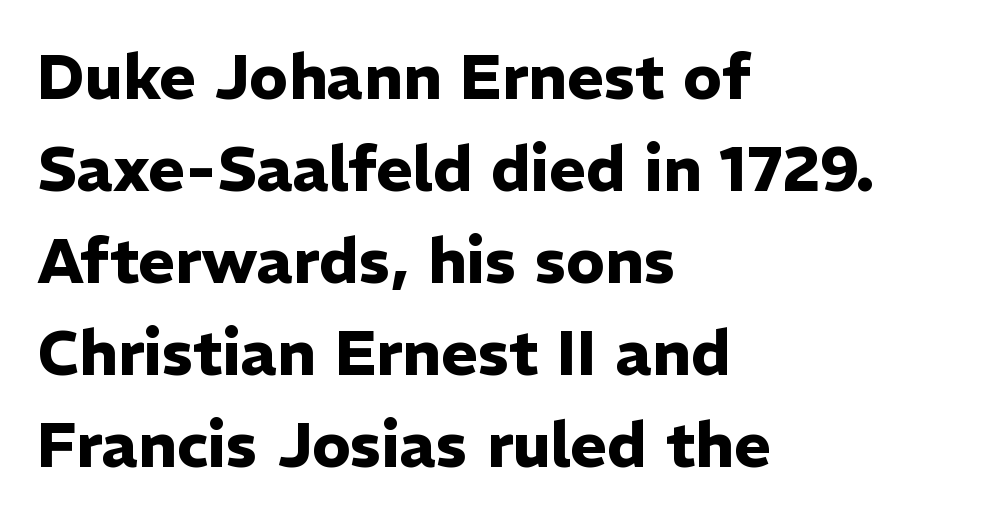
It's the straight-up-and-down kind of type. This sample has the flowing, uneven cadence of proportional lettering. Note: no serifs on the glyphs. Nobody touched the tracking dial on this one. Honestly, the row spacing looks completely unremarkable. What weight is shown? A full bold with thick strokes.
